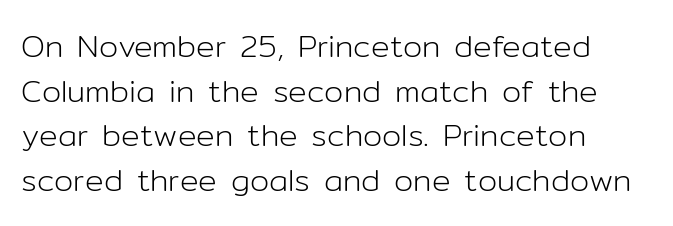
The rendering shows plain stroke endings on the letterforms — a sans-serif design. Lines of text with bare space underneath. The strokes carry an ordinary text weight at most. Leading: standard. Look at the tracking — it's just the regular setting, nothing added.
